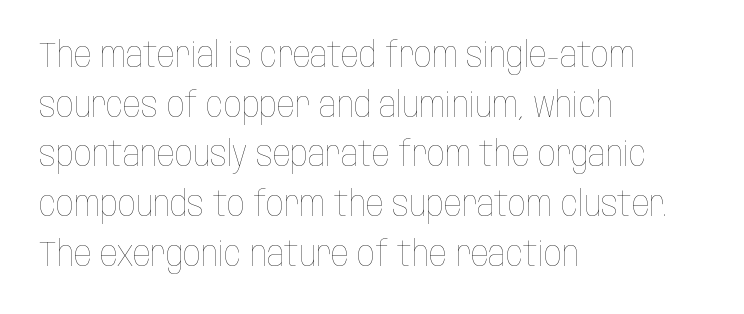
Q: Is the text bold? A: No.
Q: Is the text italic (slanted)? A: No, it is upright.
Q: Is the text underlined? A: No.
Q: How is the paragraph aligned? A: Left-aligned.
Q: Is the spacing between letters normal or unusually wide? A: Normal.
Q: Is the spacing between lines tight, normal or loose? A: Normal.
Q: Width (condensed, normal, or wide)? A: Condensed.
Q: Stroke contrast? A: Low.
Q: x-height? A: Large.
Q: Monospaced? A: No.
